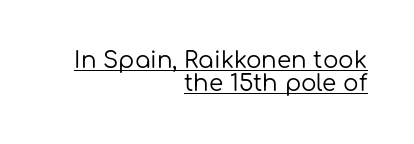
Q: Is the text bold? A: No.
Q: Is the text italic (slanted)? A: No, it is upright.
Q: Is the text underlined? A: Yes.
Q: How is the paragraph aligned? A: Right-aligned.
Q: Is the spacing between letters normal or unusually wide? A: Normal.
Q: Is the spacing between lines tight, normal or loose? A: Tight.
